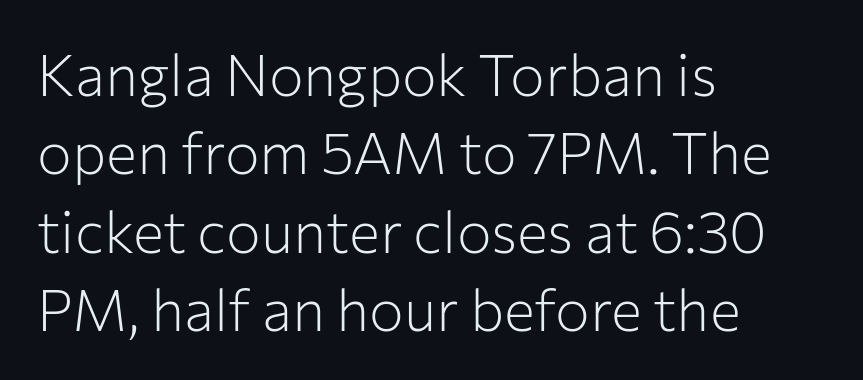
The image shows 58 px light sans-serif type, upright; set left-aligned, normal line spacing (1.35x), normal letter spacing, not underlined; low stroke contrast and a medium x-height.
